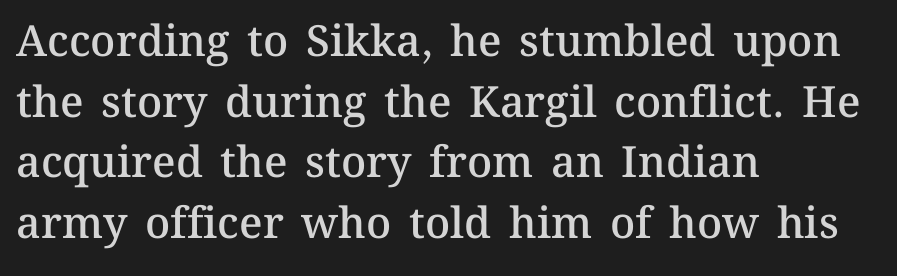
Character widths vary here, with narrow letters taking less room than wide ones. Nobody drew a line under any word here. Is the letter spacing exaggerated? No — it looks like the ordinary default. On the weight axis this lands at semibold, roughly 600.
